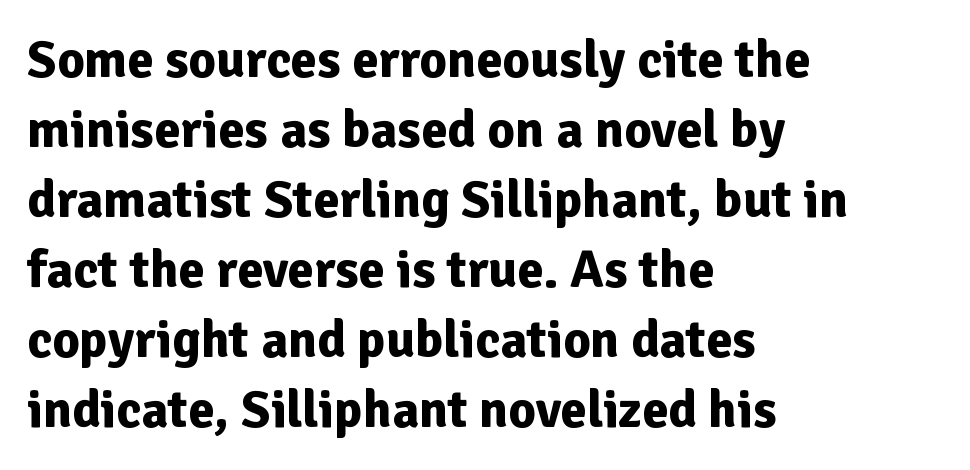
{"serif": "no", "italic": "no", "bold": "yes", "weight": "bold", "width": "normal", "stroke_contrast": "low", "x_height": "medium", "monospaced": "no", "underline": "no", "align": "left", "line_spacing": "normal", "line_spacing_ratio": 1.32, "letter_spacing": "normal", "letter_spacing_em": 0.0, "glyph_px": 53}
